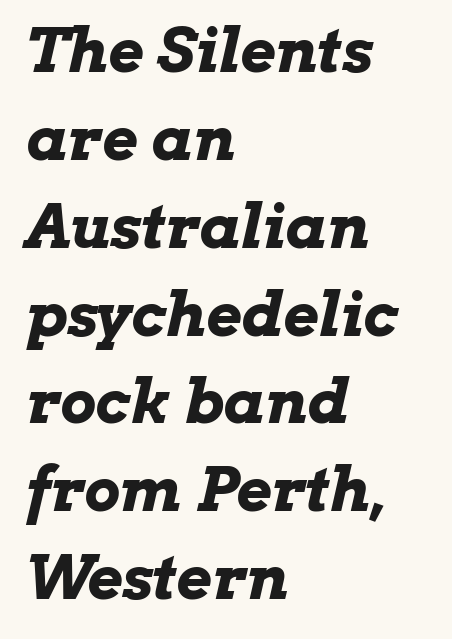
{"italic": "yes", "lean": "right", "slant_degrees": 13, "bold": "yes", "weight": "bold", "width": "wide", "stroke_contrast": "low", "x_height": "medium", "monospaced": "no", "underline": "no", "align": "left", "line_spacing": "normal", "line_spacing_ratio": 1.44, "letter_spacing": "normal", "letter_spacing_em": 0.0, "glyph_px": 61}
